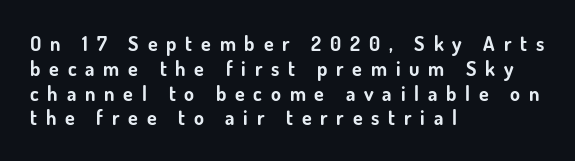
Upright lettering throughout. Plain, unruled lines of type. Here the glyphs are tracked loosely, breaking word shapes into spaced letters. As a designer I'd log this as weight 700, bold. Horizontally, the lines are justified to the leading edge only.
